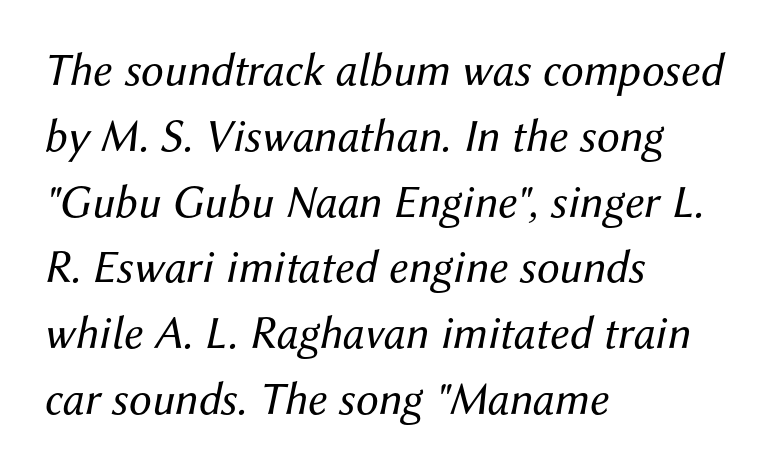
Q: Is the text bold? A: No.
Q: Is the text italic (slanted)? A: Yes, it leans right by about 12 degrees.
Q: Is the text underlined? A: No.
Q: How is the paragraph aligned? A: Left-aligned.
Q: Is the spacing between letters normal or unusually wide? A: Normal.
Q: Is the spacing between lines tight, normal or loose? A: Normal.
Q: Width (condensed, normal, or wide)? A: Normal.
Q: Stroke contrast? A: Medium.
Q: x-height? A: Medium.
Q: Monospaced? A: No.
